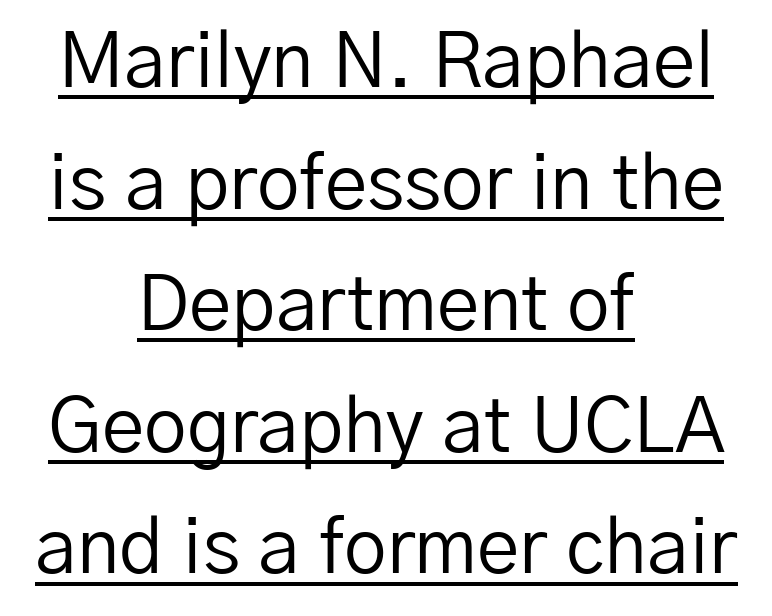
A typesetter would call this proportional, since set widths differ per character. Posture: straight, roman, zero tilt. The passage shown has conventional tracking throughout. Every word sits above its own underline. Horizontally, the lines are justified to the midpoint only.
